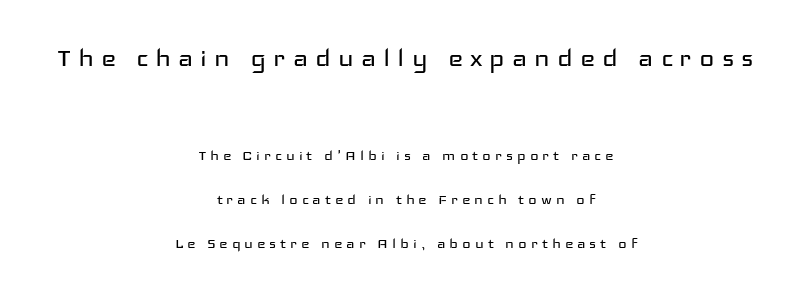
Q: Is the text bold? A: No.
Q: Is the text italic (slanted)? A: No, it is upright.
Q: Is the typeface a serif or a sans-serif typeface? A: Sans-serif.
Q: Is the text underlined? A: No.
Q: How is the paragraph aligned? A: Centered.
Q: Is the spacing between letters normal or unusually wide? A: Unusually wide.
Q: Is the spacing between lines tight, normal or loose? A: Loose.
Q: Which block of text is set in a larger size, the first (top) or the second (bottom)? A: The first (top) one.
Q: Width (condensed, normal, or wide)? A: Wide.
Q: Stroke contrast? A: Low.
Q: x-height? A: Medium.
Q: Monospaced? A: No.
